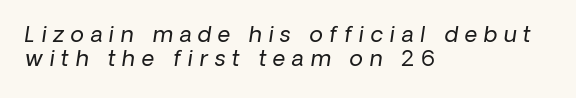
The image shows 22 px text type; set left-aligned, tight line spacing (1.1x), unusually wide letter spacing (+0.3 em), not underlined.
